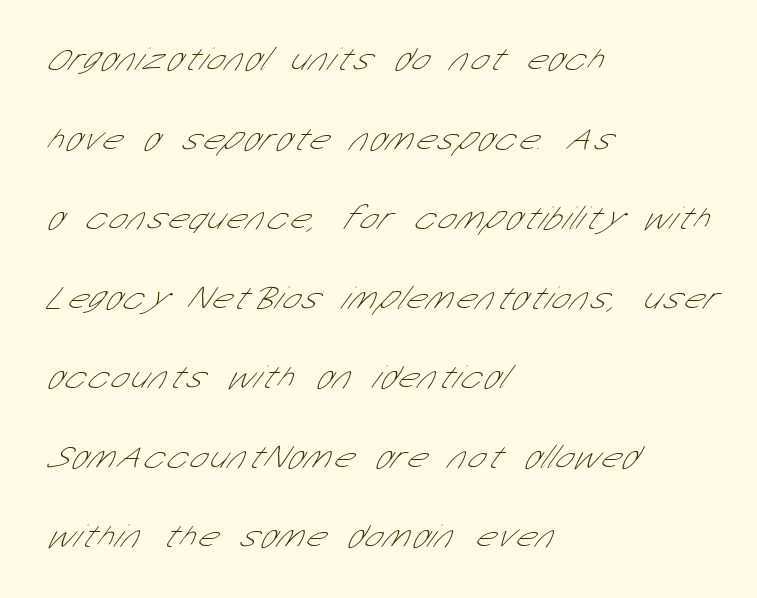
Character widths vary here, with narrow letters taking less room than wide ones. Visually the block forms a straight wall on the left and a jagged coastline on the right. Descenders are the only things crossing below the line. The face looks like a standard text weight, possibly lighter.
